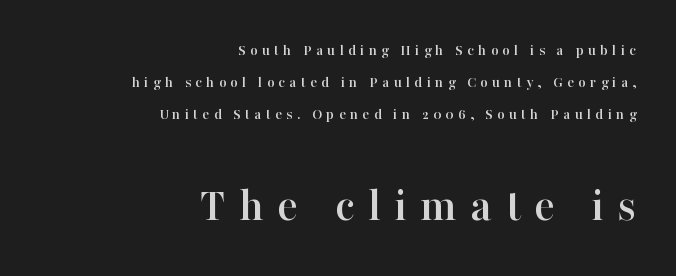
{"serif": "yes", "italic": "no", "width": "normal", "stroke_contrast": "high", "x_height": "medium", "monospaced": "no", "underline": "no", "align": "right", "line_spacing": "loose", "line_spacing_ratio": 2.01, "letter_spacing": "wide", "letter_spacing_em": 0.27, "larger_block": "second", "size_ratio": 3.06, "glyph_px": 49}
